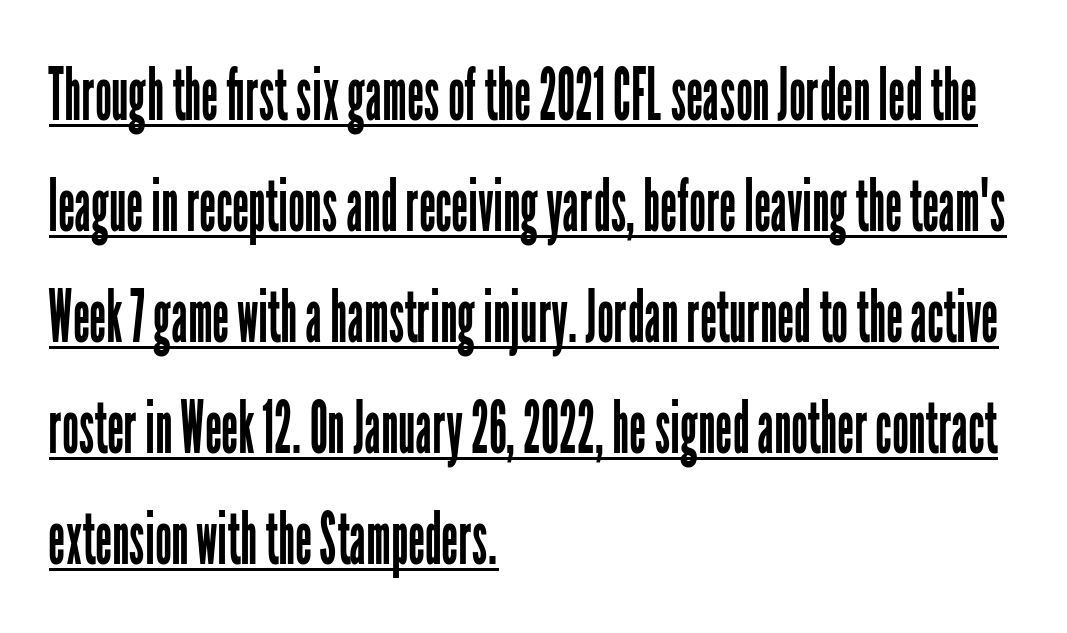
Looks like regular typesetting: each glyph gets only the width it needs. The sample's only ornament is a line tracing under the words. There is no visible air inserted between adjacent glyphs. The designer left line spacing at the default.
